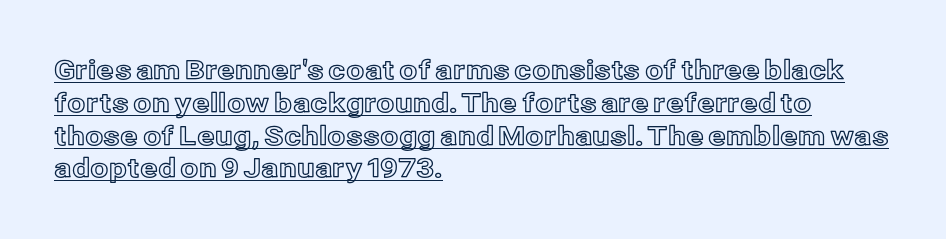
{"italic": "no", "underline": "yes", "align": "left", "line_spacing": "normal", "line_spacing_ratio": 1.26, "letter_spacing": "normal", "letter_spacing_em": 0.0, "glyph_px": 26}
